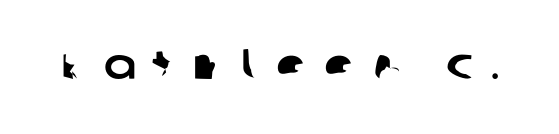
{"serif": "no", "width": "normal", "stroke_contrast": "low", "x_height": "large", "monospaced": "no", "underline": "no", "letter_spacing": "wide", "letter_spacing_em": 0.43, "glyph_px": 43}
